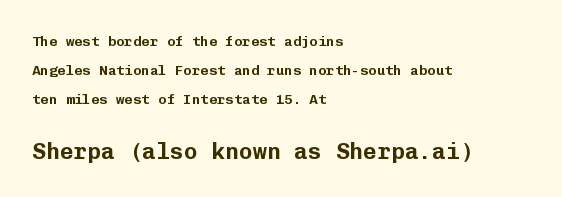
Does the copy run flush right? No — it runs flush left. Between these two stacked blocks, the lower one wins on size. Underlining? Definitely not there. Posture: straight, roman, zero tilt. Default kerning and tracking; the words read as compact shapes. These lines stand farther apart than default settings would place them.
